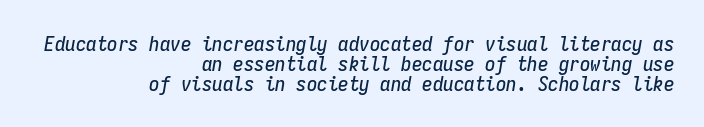
The image shows 21 px text type, italic (leaning right); set right-aligned, tight line spacing (0.95x), normal letter spacing, not underlined.
